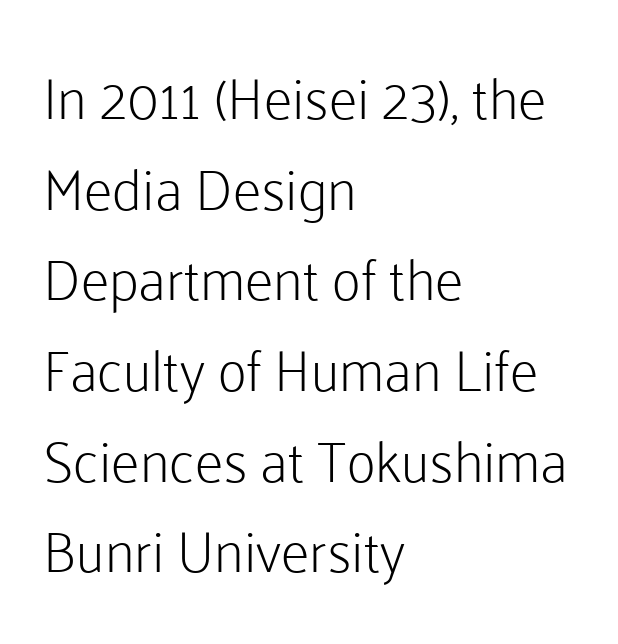
Typographically, this falls in the sans-serif category. Vertical strokes here are truly vertical. Nobody touched the tracking dial on this one. Proportional: the letters do not fall into vertical columns. Each new line begins a customary step beneath the previous one. Caption: multi-line text, flush left, ragged right.
